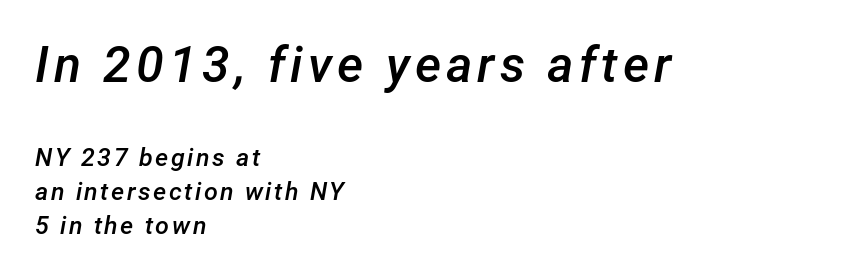
Note the varied advance widths — an 'i' is clearly narrower than an 'm'. Decoration check: the copy has no underline. What's the leading like? Ordinary, nothing unusual. A student would call this left alignment; a typographer would say flush left, rag right.
